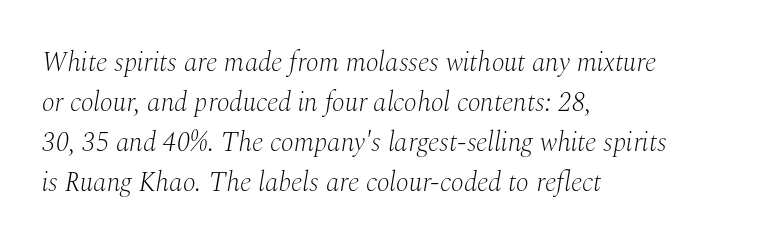
The image shows 27 px text type, italic (leaning right); set left-aligned, normal line spacing (1.48x), normal letter spacing, not underlined.
